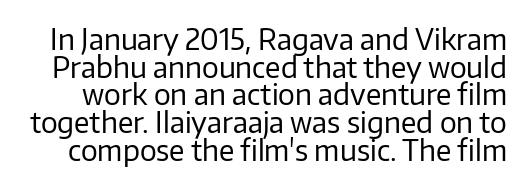
The face used here is rendered with its standard letterfit. Anything drawn beneath the words? Only blank space. Vertically, the passage feels compressed, each row crowding the next. This is the regular roman posture of the typeface. Compared with a typical body face, this is equally light or lighter still. Check where the strokes stop: nothing finishes them off — pure sans.
